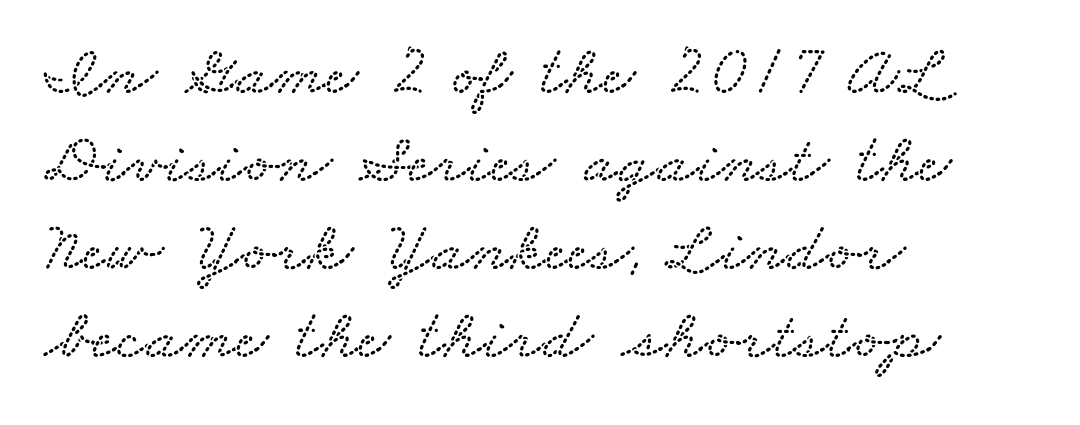
{"width": "wide", "stroke_contrast": "low", "x_height": "small", "monospaced": "no", "underline": "no", "align": "left", "line_spacing_ratio": 1.24, "letter_spacing": "normal", "letter_spacing_em": 0.0, "glyph_px": 71}
